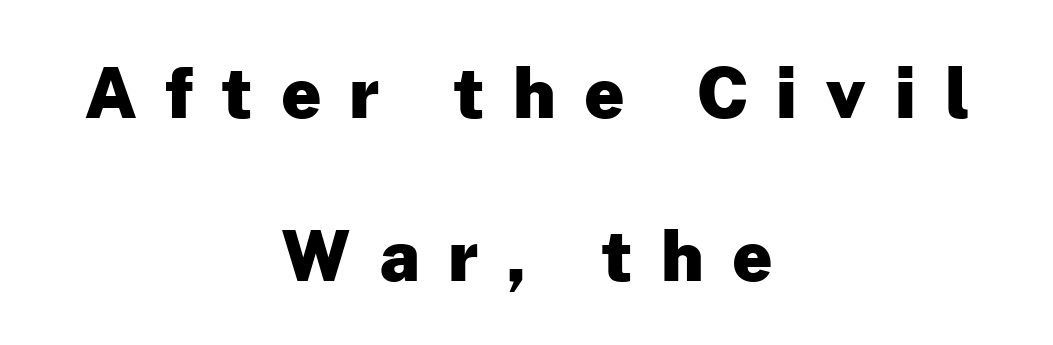
The axis of the letterforms is exactly vertical. Quick note: underline off. The face used here is rendered with a markedly widened letterfit. These lines are rendered in a variable-pitch font. Summary of vertical rhythm: relaxed, with wide interline spacing.
